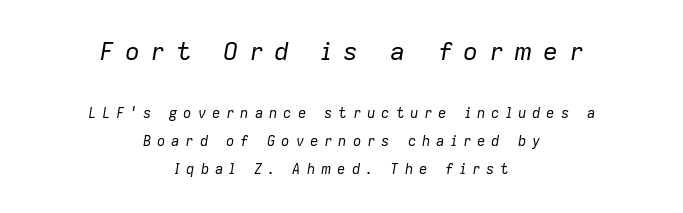
Q: Is the text bold? A: No.
Q: Is the text italic (slanted)? A: Yes, it leans right by about 9 degrees.
Q: Is the text underlined? A: No.
Q: How is the paragraph aligned? A: Centered.
Q: Is the spacing between letters normal or unusually wide? A: Unusually wide.
Q: Is the spacing between lines tight, normal or loose? A: Loose.
Q: Which block of text is set in a larger size, the first (top) or the second (bottom)? A: The first (top) one.
